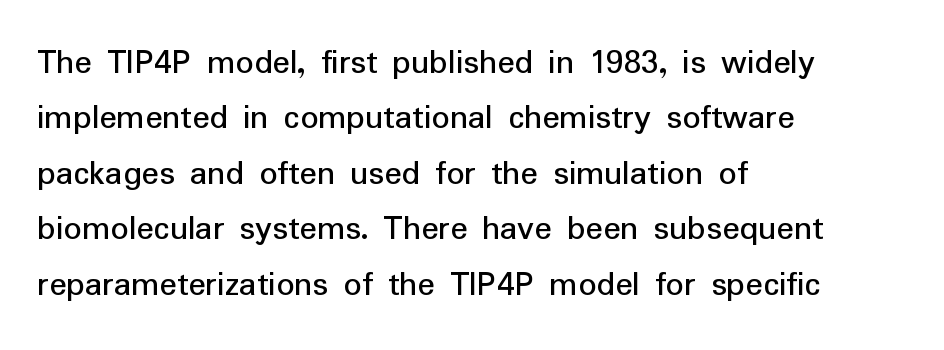
Q: Is the text italic (slanted)? A: No, it is upright.
Q: Is the typeface a serif or a sans-serif typeface? A: Sans-serif.
Q: Is the text underlined? A: No.
Q: How is the paragraph aligned? A: Left-aligned.
Q: Is the spacing between letters normal or unusually wide? A: Normal.
Q: Is the spacing between lines tight, normal or loose? A: Normal.
Q: Width (condensed, normal, or wide)? A: Normal.
Q: Stroke contrast? A: Low.
Q: x-height? A: Medium.
Q: Monospaced? A: No.
